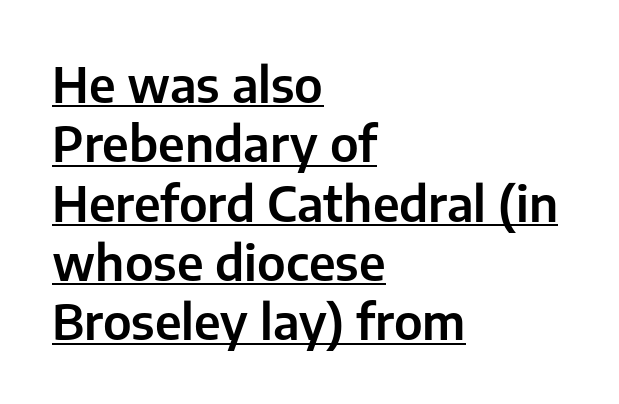
The image shows 49 px sans-serif type, upright; set left-aligned, line spacing 1.21x, normal letter spacing, underlined; low stroke contrast and a medium x-height.
